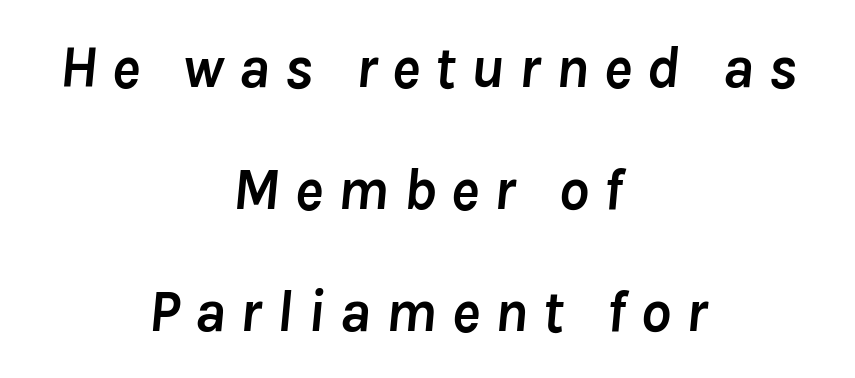
Do the characters align in a grid? No, the font is proportional. The letters are bold, with thick, heavy strokes. The rendering inserts visible extra space after every character. The font's italic variant was chosen for this text. These lines stack symmetrically, like a column narrowing and widening about its center.
